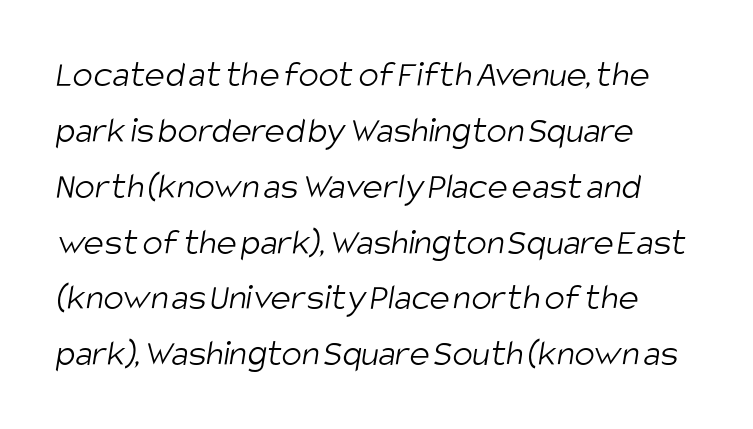
The paragraph has a hard left edge and a soft right edge. Vertical spacing — default. A typesetter would call this proportional, since set widths differ per character. The specimen omits any rule beneath the text block's lines. Is the type heavy? It reads as light-to-regular instead. The text was rendered using a sans face with plain stroke endings.
